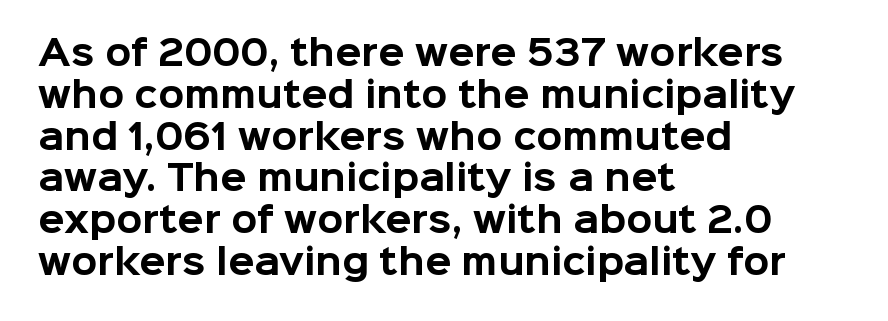
The image shows 34 px bold sans-serif type, upright; set left-aligned, line spacing 1.23x, normal letter spacing, not underlined; low stroke contrast and a medium x-height.
